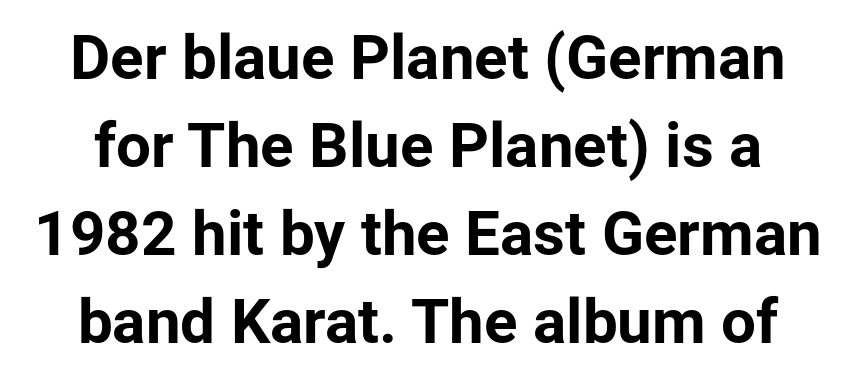
The image shows 62 px bold sans-serif type, upright; set normal line spacing (1.42x), normal letter spacing, not underlined; low stroke contrast and a medium x-height.
